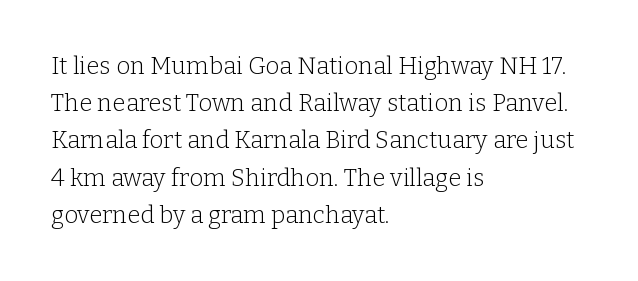
{"italic": "no", "bold": "no", "underline": "no", "align": "left", "line_spacing": "normal", "line_spacing_ratio": 1.55, "letter_spacing": "normal", "letter_spacing_em": 0.0, "glyph_px": 24}
